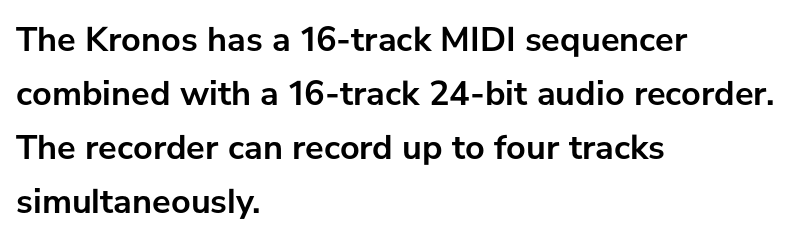
Q: Is the text bold? A: Yes.
Q: Is the text italic (slanted)? A: No, it is upright.
Q: Is the typeface a serif or a sans-serif typeface? A: Sans-serif.
Q: Is the text underlined? A: No.
Q: How is the paragraph aligned? A: Left-aligned.
Q: Is the spacing between letters normal or unusually wide? A: Normal.
Q: Is the spacing between lines tight, normal or loose? A: Normal.
Q: Width (condensed, normal, or wide)? A: Normal.
Q: Stroke contrast? A: Low.
Q: x-height? A: Medium.
Q: Monospaced? A: No.
